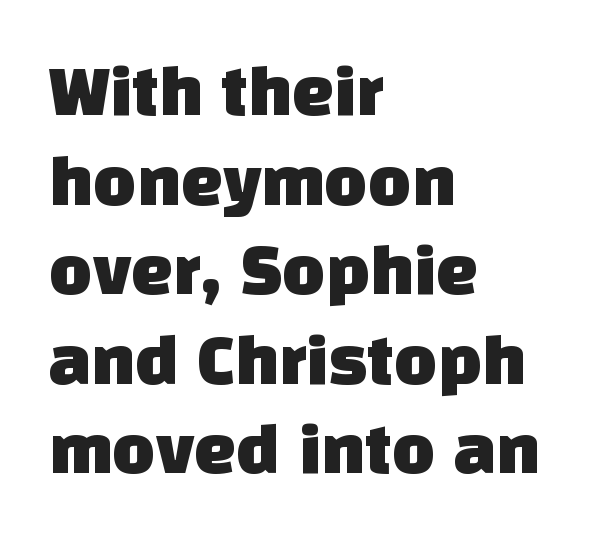
You could call the tracking neutral — neither tight nor loose. What kind of face is this? One without serifs — a sans. Varying glyph widths throughout — classic text-font behaviour. The paragraph shown leans on its left margin. The words here are not underlined.
